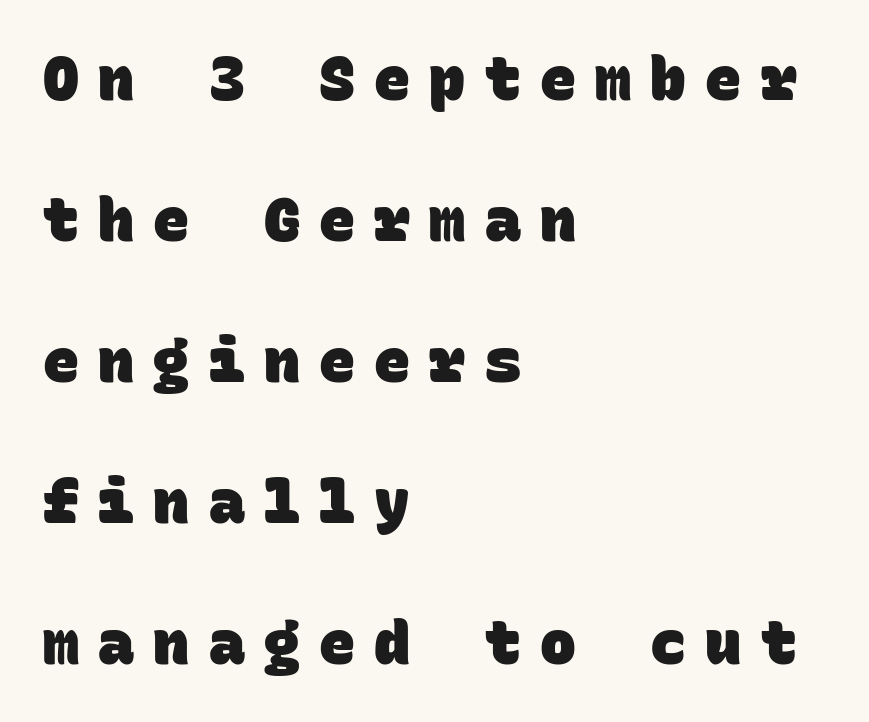
Q: Is the text bold? A: Yes.
Q: Is the typeface a serif or a sans-serif typeface? A: Sans-serif.
Q: Is the text underlined? A: No.
Q: How is the paragraph aligned? A: Left-aligned.
Q: Is the spacing between letters normal or unusually wide? A: Unusually wide.
Q: Is the spacing between lines tight, normal or loose? A: Loose.
Q: Width (condensed, normal, or wide)? A: Normal.
Q: Stroke contrast? A: Low.
Q: x-height? A: Large.
Q: Monospaced? A: Yes.
